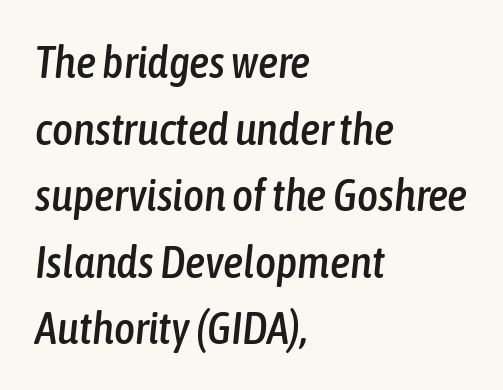
{"italic": "yes", "lean": "right", "slant_degrees": 6, "width": "condensed", "stroke_contrast": "low", "x_height": "medium", "monospaced": "no", "underline": "no", "align": "left", "line_spacing": "normal", "line_spacing_ratio": 1.48, "letter_spacing": "normal", "letter_spacing_em": 0.0, "glyph_px": 45}
